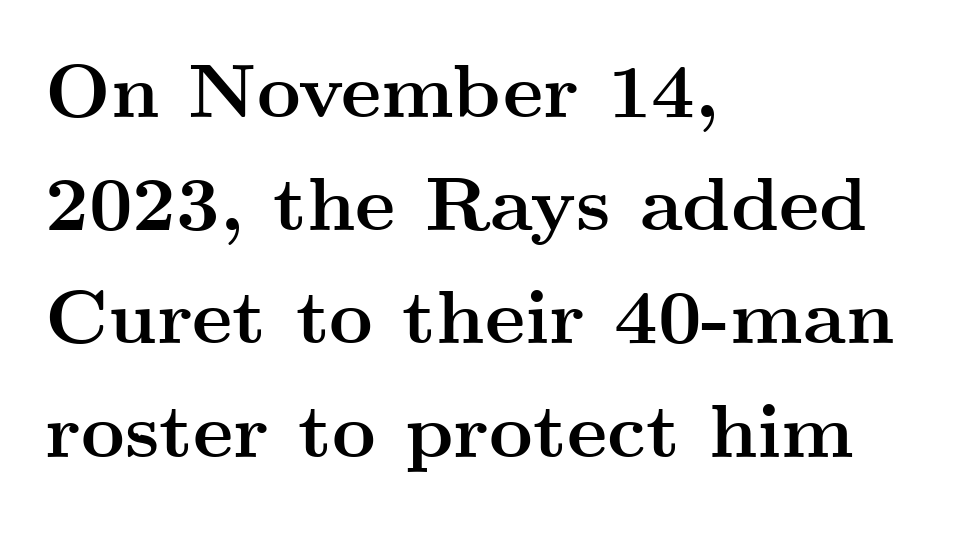
{"serif": "yes", "italic": "no", "bold": "yes", "weight": "semibold", "width": "wide", "stroke_contrast": "medium", "x_height": "small", "monospaced": "no", "underline": "no", "align": "left", "line_spacing": "normal", "line_spacing_ratio": 1.49, "letter_spacing": "normal", "letter_spacing_em": 0.0, "glyph_px": 76}
